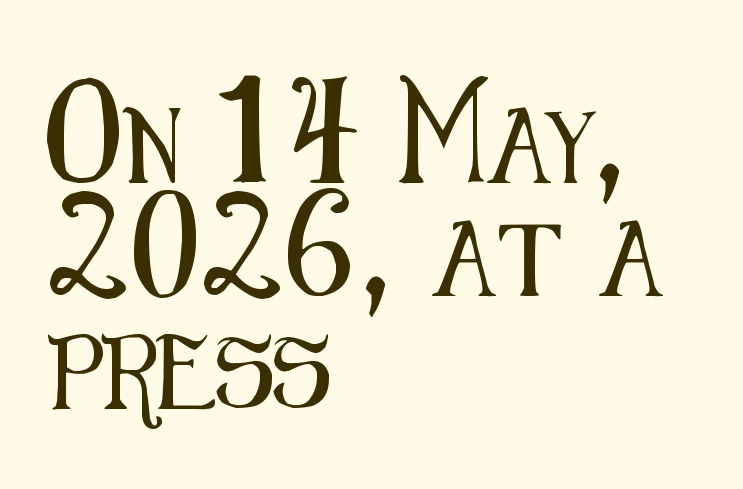
The image shows 74 px condensed type, upright; set left-aligned, normal line spacing (1.53x), normal letter spacing, not underlined; medium stroke contrast and a medium x-height.
